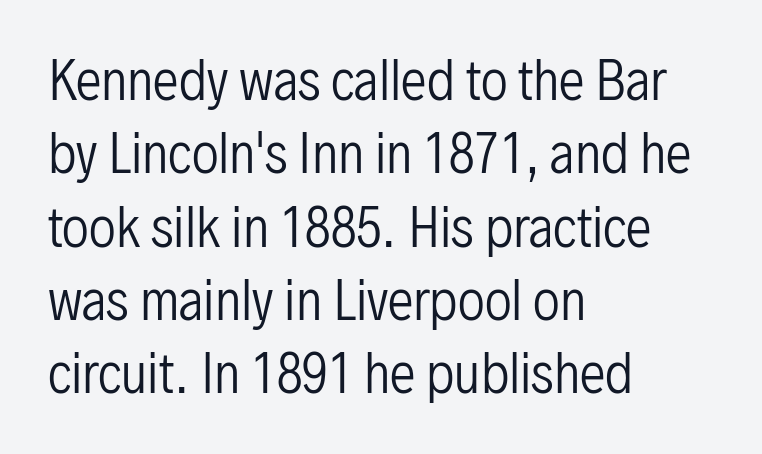
Line starts are locked; line ends wander. Quick note: underline off. Looks like regular typesetting: each glyph gets only the width it needs. Unlike italic type, these characters show no tilt at all. Words appear dense and cohesive because spacing is normal.
